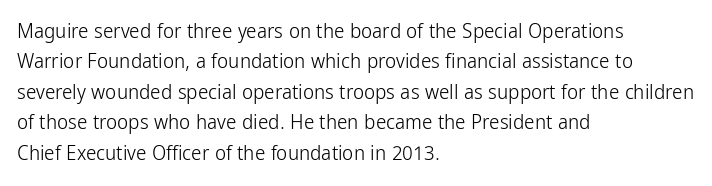
Q: Is the text bold? A: No.
Q: Is the text italic (slanted)? A: No, it is upright.
Q: Is the text underlined? A: No.
Q: How is the paragraph aligned? A: Left-aligned.
Q: Is the spacing between letters normal or unusually wide? A: Normal.
Q: Is the spacing between lines tight, normal or loose? A: Normal.
